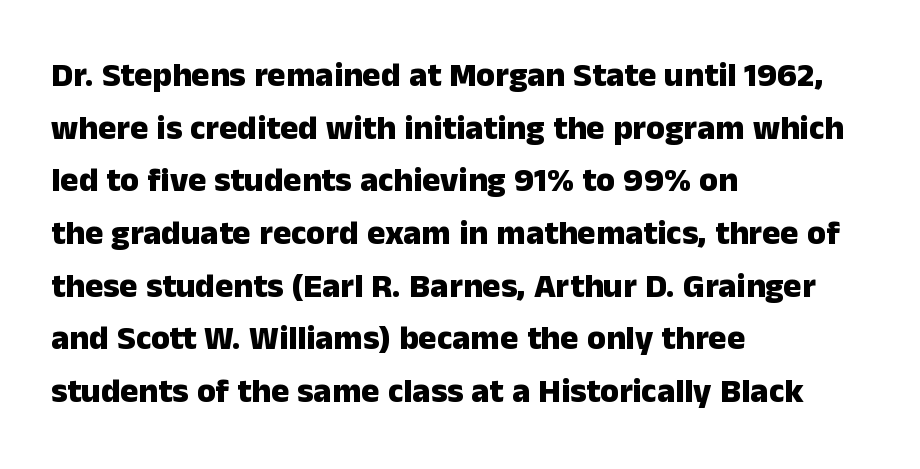
The image shows 34 px heavy sans-serif type, upright; set left-aligned, normal line spacing (1.55x), normal letter spacing, not underlined; low stroke contrast and a medium x-height.
